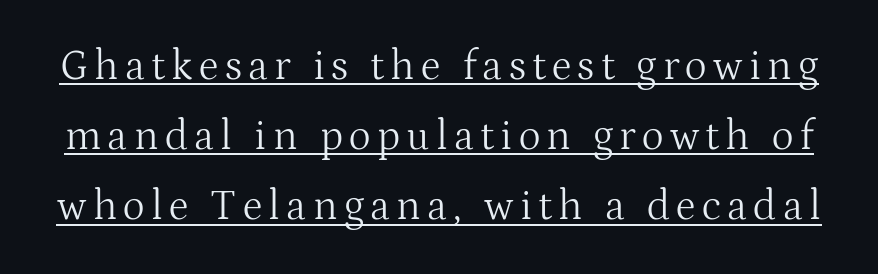
The image shows 42 px light serif type, upright; set normal line spacing (1.67x), underlined; medium stroke contrast and a medium x-height.
